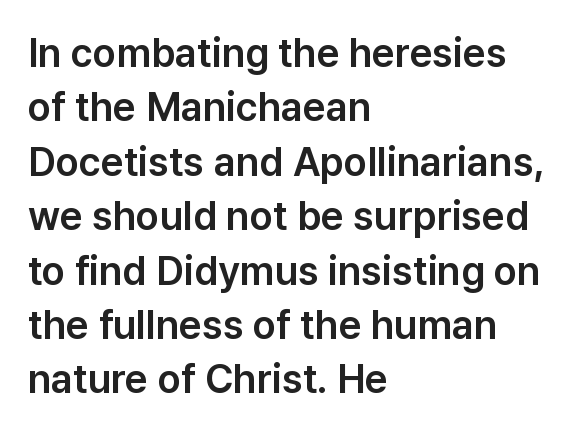
Q: Is the text italic (slanted)? A: No, it is upright.
Q: Is the typeface a serif or a sans-serif typeface? A: Sans-serif.
Q: Is the text underlined? A: No.
Q: How is the paragraph aligned? A: Left-aligned.
Q: Is the spacing between letters normal or unusually wide? A: Normal.
Q: Is the spacing between lines tight, normal or loose? A: Normal.
Q: Width (condensed, normal, or wide)? A: Normal.
Q: Stroke contrast? A: Low.
Q: x-height? A: Medium.
Q: Monospaced? A: No.
